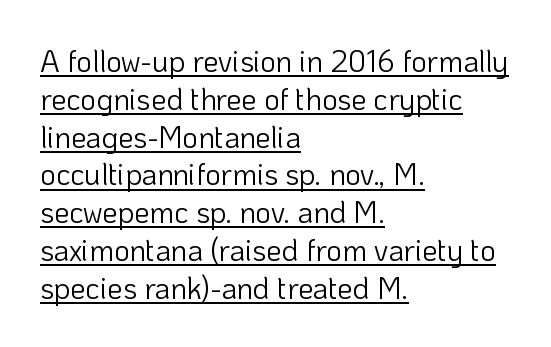
{"serif": "no", "italic": "no", "bold": "no", "weight": "light", "width": "normal", "stroke_contrast": "low", "x_height": "medium", "monospaced": "no", "underline": "yes", "align": "left", "line_spacing": "normal", "line_spacing_ratio": 1.26, "letter_spacing": "normal", "letter_spacing_em": 0.0, "glyph_px": 30}
